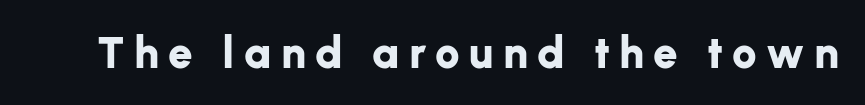
{"serif": "no", "italic": "no", "bold": "yes", "weight": "bold", "width": "normal", "stroke_contrast": "low", "x_height": "medium", "monospaced": "no", "underline": "no", "letter_spacing": "wide", "letter_spacing_em": 0.21, "glyph_px": 44}
